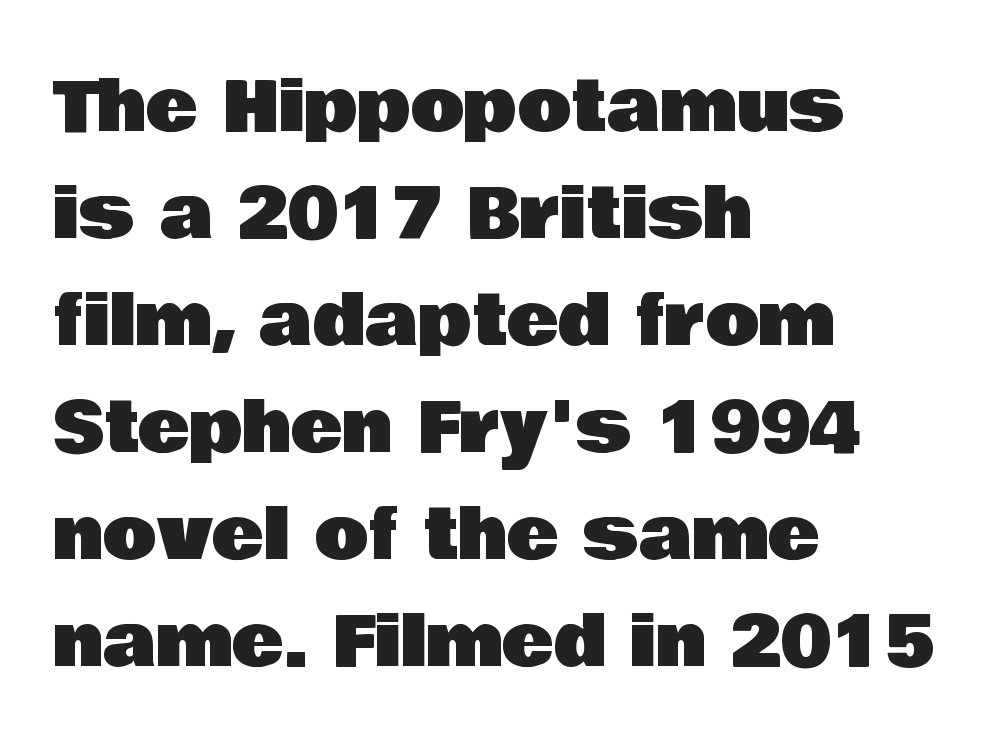
{"serif": "no", "italic": "no", "width": "normal", "stroke_contrast": "low", "x_height": "large", "monospaced": "no", "underline": "no", "align": "left", "line_spacing": "normal", "line_spacing_ratio": 1.53, "letter_spacing": "normal", "letter_spacing_em": 0.0, "glyph_px": 70}
